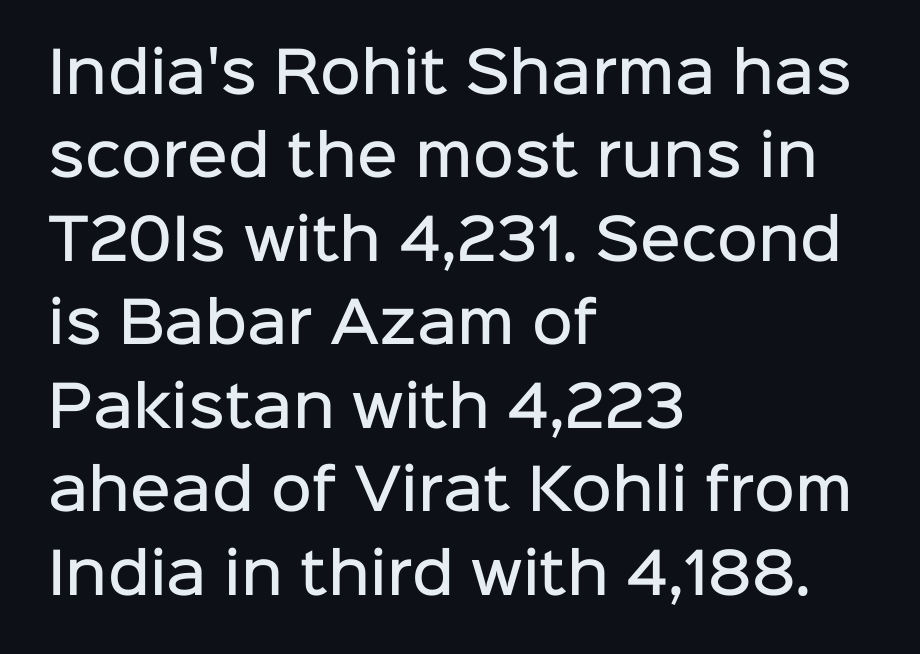
{"serif": "no", "italic": "no", "bold": "semi", "weight": "semibold", "width": "normal", "stroke_contrast": "low", "x_height": "medium", "monospaced": "no", "underline": "no", "align": "left", "line_spacing": "normal", "line_spacing_ratio": 1.49, "letter_spacing": "normal", "letter_spacing_em": 0.0, "glyph_px": 56}
